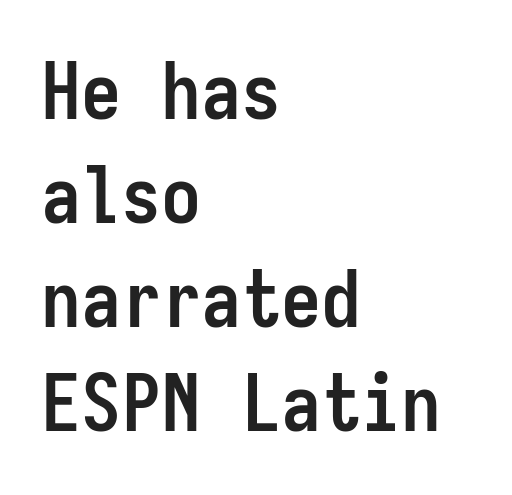
Q: Is the text bold? A: Yes.
Q: Is the text italic (slanted)? A: No, it is upright.
Q: Is the typeface a serif or a sans-serif typeface? A: Sans-serif.
Q: Is the text underlined? A: No.
Q: How is the paragraph aligned? A: Left-aligned.
Q: Is the spacing between letters normal or unusually wide? A: Normal.
Q: Is the spacing between lines tight, normal or loose? A: Normal.
Q: Width (condensed, normal, or wide)? A: Condensed.
Q: Stroke contrast? A: Low.
Q: x-height? A: Medium.
Q: Monospaced? A: Yes.
